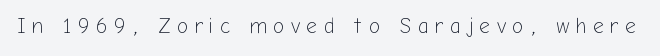
The image shows 21 px text type, upright; set unusually wide letter spacing (+0.31 em), not underlined.
